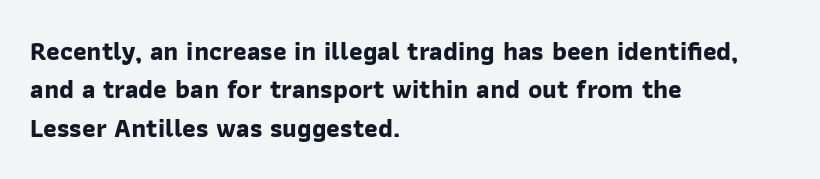
Q: Is the text bold? A: Yes.
Q: Is the text underlined? A: No.
Q: How is the paragraph aligned? A: Left-aligned.
Q: Is the spacing between letters normal or unusually wide? A: Normal.
Q: Is the spacing between lines tight, normal or loose? A: Normal.
